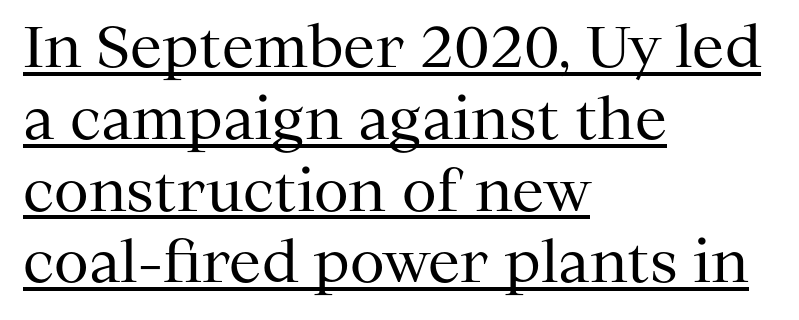
The image shows 57 px regular-weight serif type, upright; set left-aligned, normal line spacing (1.26x), normal letter spacing, underlined; medium stroke contrast and a medium x-height.
